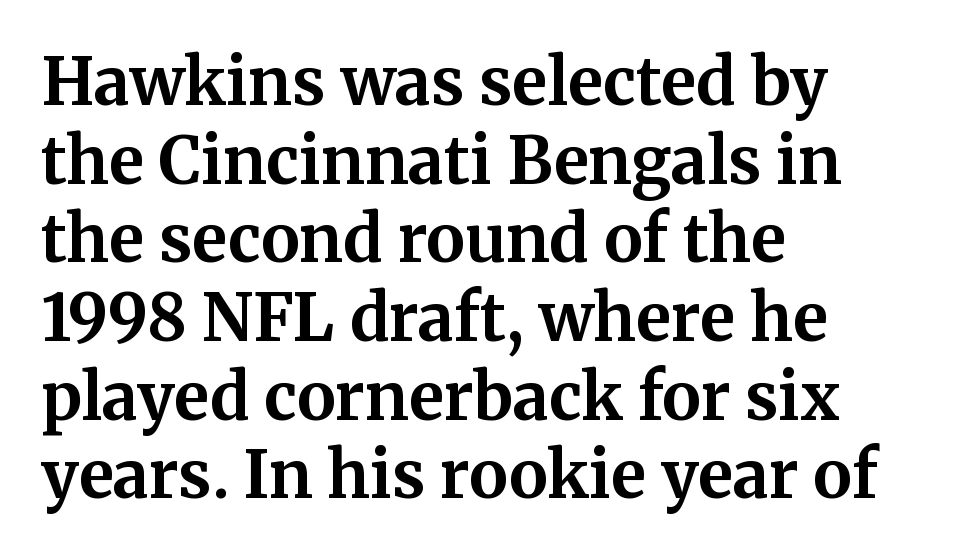
Q: Is the text bold? A: Yes.
Q: Is the text italic (slanted)? A: No, it is upright.
Q: Is the typeface a serif or a sans-serif typeface? A: Serif.
Q: Is the text underlined? A: No.
Q: How is the paragraph aligned? A: Left-aligned.
Q: Is the spacing between letters normal or unusually wide? A: Normal.
Q: Width (condensed, normal, or wide)? A: Normal.
Q: Stroke contrast? A: Medium.
Q: x-height? A: Medium.
Q: Monospaced? A: No.
